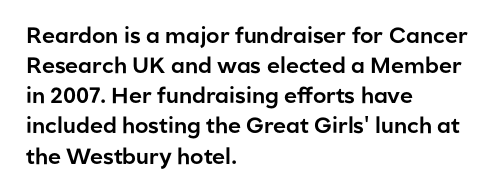
The image shows 22 px text type, upright; set left-aligned, normal line spacing (1.37x), normal letter spacing, not underlined.
